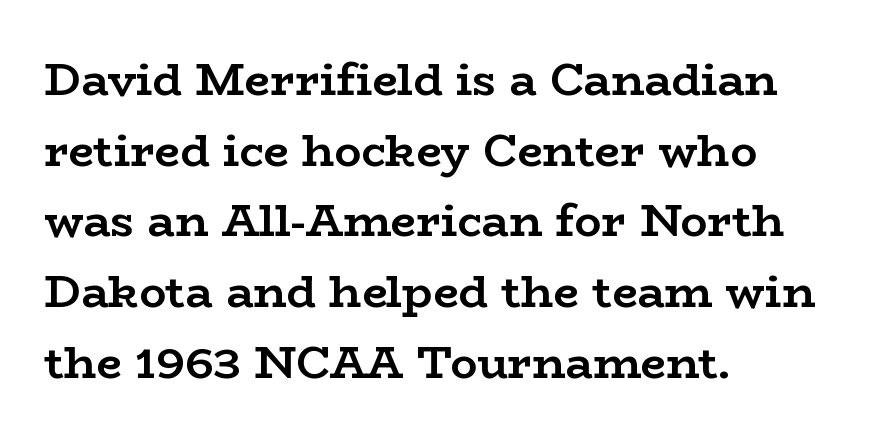
Strokes here are thick enough to call this a true bold. The ragged edge is on the right, which tells us the setting is flush left. This rendering features lettering with no underline. Vertical strokes here are truly vertical. The letters advance in unequal steps, a hallmark of proportional type. A typesetter would call this zero additional tracking.
